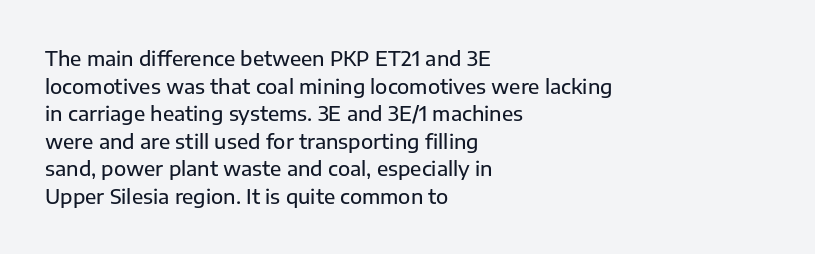
The block of text has a typical density, with ordinary space between rows. The letters stand straight up with perfectly vertical stems. Line starts are locked; line ends wander. Between one letter and the next there's only the usual sliver of space. Type without underlining.
